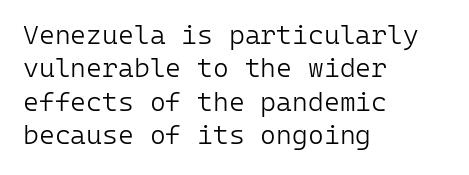
{"italic": "no", "bold": "no", "underline": "no", "align": "left", "line_spacing_ratio": 1.24, "letter_spacing": "normal", "letter_spacing_em": 0.0, "glyph_px": 27}
